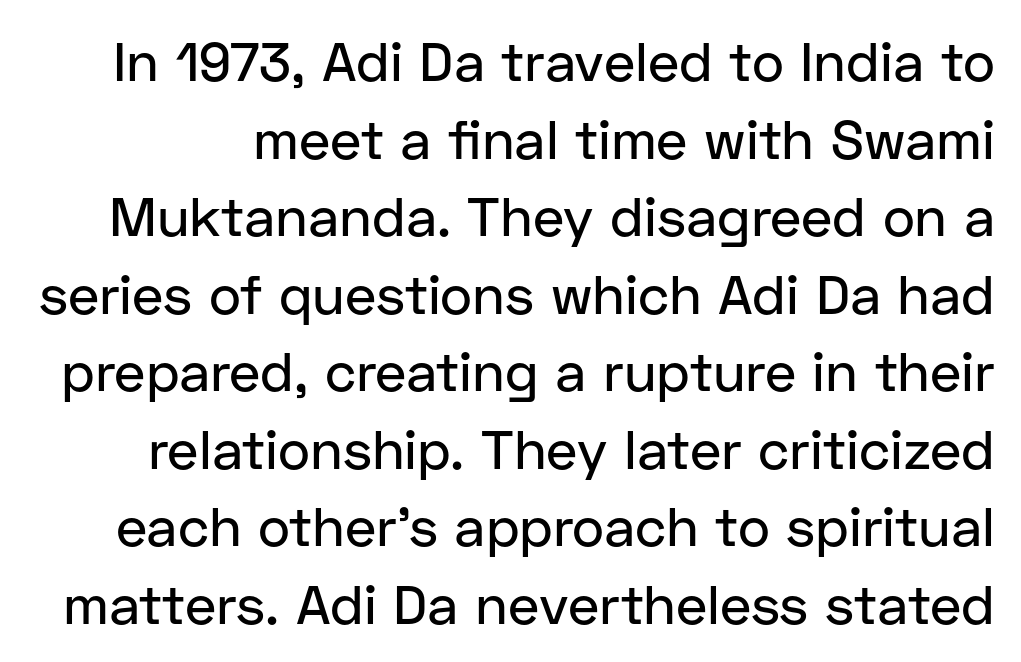
The image shows 55 px sans-serif type, upright; set normal line spacing (1.41x), normal letter spacing, not underlined; low stroke contrast and a medium x-height.
